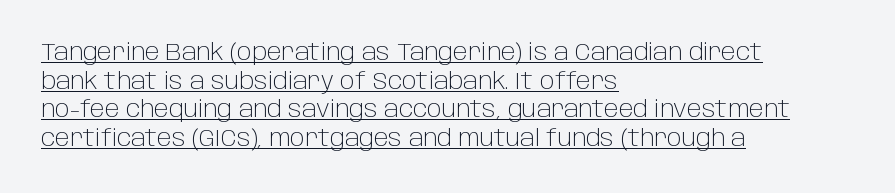
Between one letter and the next there's only the usual sliver of space. Leftover space on each line is placed entirely after the last word. The letters stand upright; this is a roman face. No heavy texture on the line: the type isn't bold. Underline: present.
